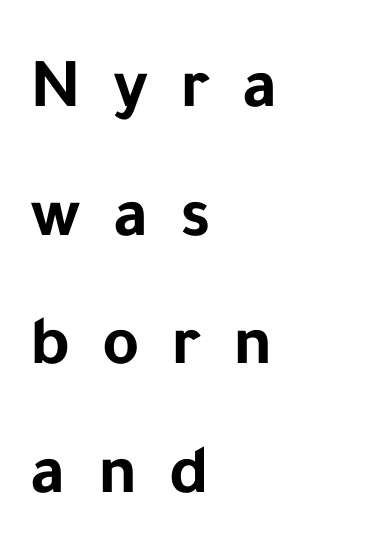
Each glyph is drawn with heavy, bold strokes. Is this a fixed-width face? No — the glyphs have proportional, varying widths. Is there any slant? The stems are plumb. In terms of letterspacing, this is a distinctly airy, spread setting.
